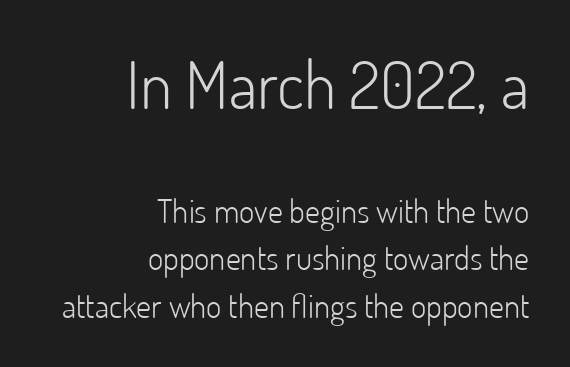
{"serif": "no", "italic": "no", "bold": "no", "weight": "light", "width": "normal", "stroke_contrast": "low", "x_height": "small", "monospaced": "no", "underline": "no", "align": "right", "line_spacing": "normal", "line_spacing_ratio": 1.44, "letter_spacing": "normal", "letter_spacing_em": 0.0, "larger_block": "first", "size_ratio": 2.0, "glyph_px": 66}
